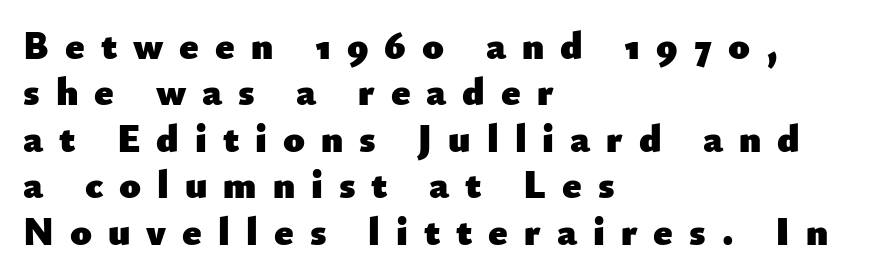
The image shows 39 px heavy sans-serif type, upright; set left-aligned, line spacing 1.19x, unusually wide letter spacing (+0.41 em), not underlined; low stroke contrast and a small x-height.
